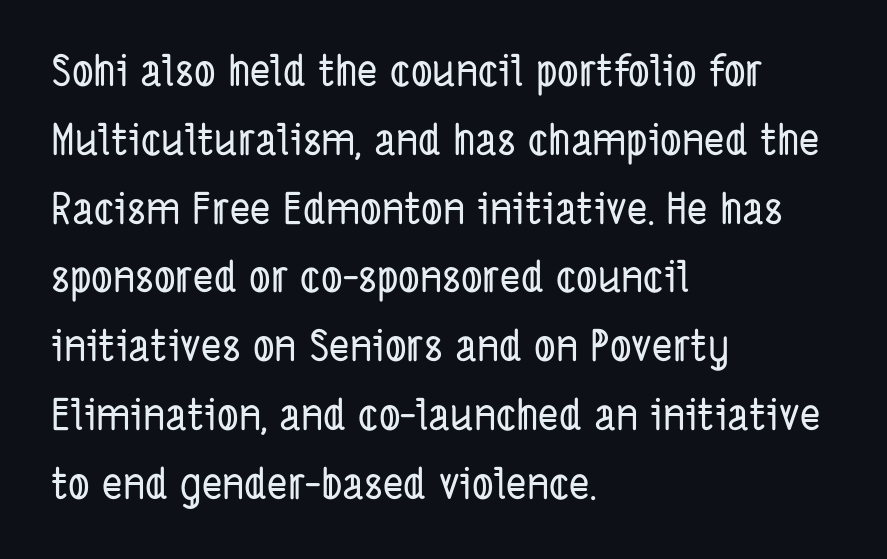
{"serif": "no", "width": "condensed", "stroke_contrast": "low", "x_height": "medium", "monospaced": "no", "underline": "no", "align": "left", "line_spacing": "normal", "line_spacing_ratio": 1.6, "letter_spacing": "normal", "letter_spacing_em": 0.0, "glyph_px": 43}
